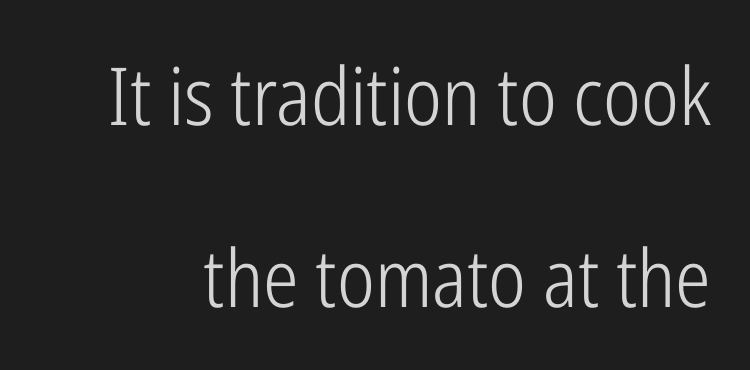
The image shows 80 px light, condensed sans-serif type, upright; set loose line spacing (2.27x), normal letter spacing, not underlined; low stroke contrast and a medium x-height.
